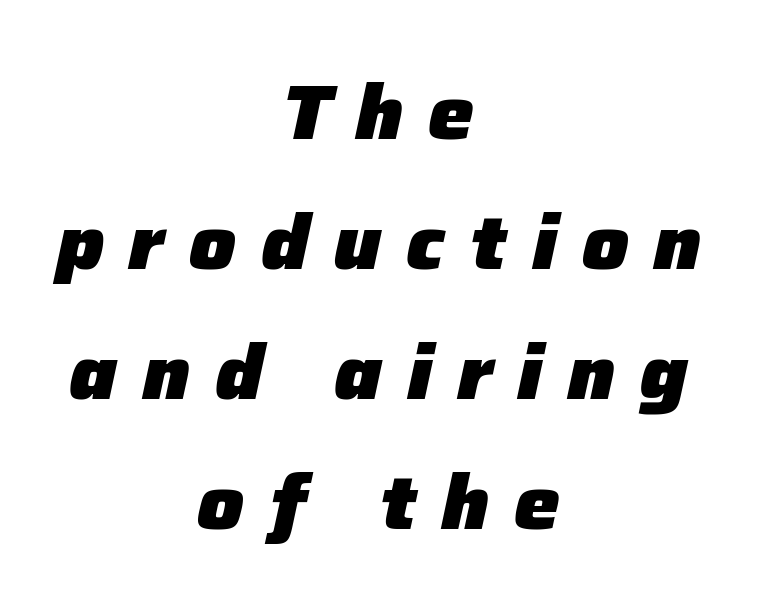
{"italic": "yes", "lean": "right", "slant_degrees": 12, "bold": "yes", "weight": "heavy", "width": "normal", "stroke_contrast": "low", "x_height": "medium", "monospaced": "no", "underline": "no", "align": "center", "line_spacing": "normal", "line_spacing_ratio": 1.69, "letter_spacing": "wide", "letter_spacing_em": 0.32, "glyph_px": 77}
